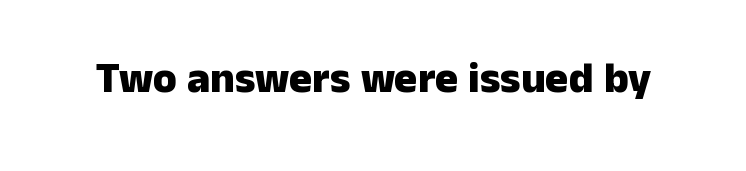
The image shows 43 px heavy sans-serif type, upright; set normal letter spacing, not underlined; low stroke contrast and a medium x-height.
